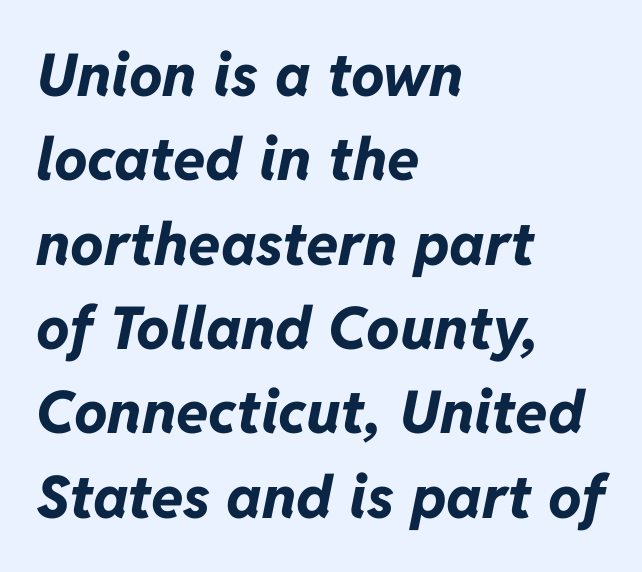
Regarding leading, the lines here are spaced in the standard way. Stroke thickness is high; the sample reads as a true bold. Glyph-to-glyph distance matches everyday printed text. This rendering features lettering with no underline. Do the characters align in a grid? No, the font is proportional.
